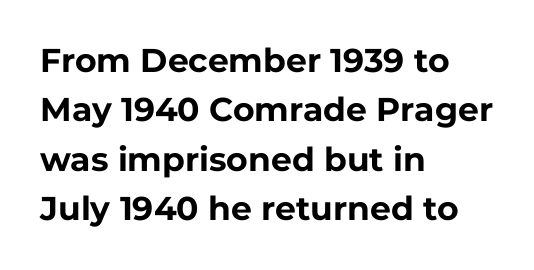
The lettering stays uniformly vertical, giving the passage a roman look. The type is set solid horizontally, with unmodified tracking. This sample has the flowing, uneven cadence of proportional lettering. These lines are set flush left with a ragged right edge. Honestly, there is no underline to notice here at all.
